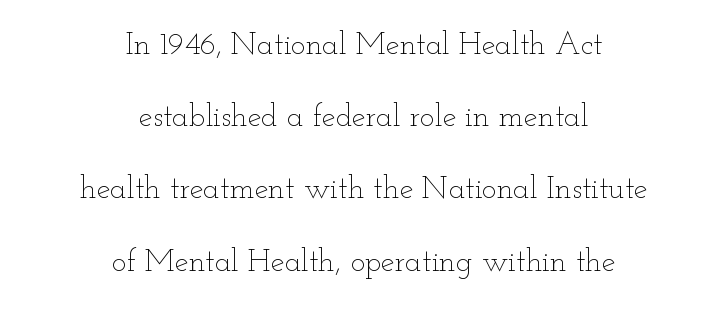
Q: Is the text bold? A: No.
Q: Is the text italic (slanted)? A: No, it is upright.
Q: Is the text underlined? A: No.
Q: How is the paragraph aligned? A: Centered.
Q: Is the spacing between letters normal or unusually wide? A: Normal.
Q: Is the spacing between lines tight, normal or loose? A: Loose.
Q: Width (condensed, normal, or wide)? A: Wide.
Q: Stroke contrast? A: Low.
Q: x-height? A: Small.
Q: Monospaced? A: No.
